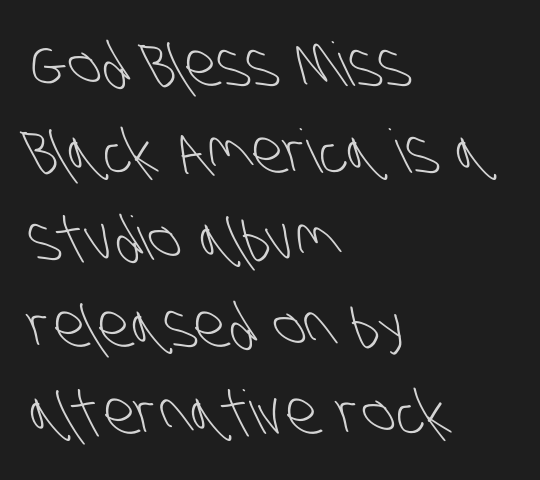
The image shows 60 px light, condensed sans-serif type; set left-aligned, normal line spacing (1.45x), normal letter spacing, not underlined; low stroke contrast and a large x-height.
